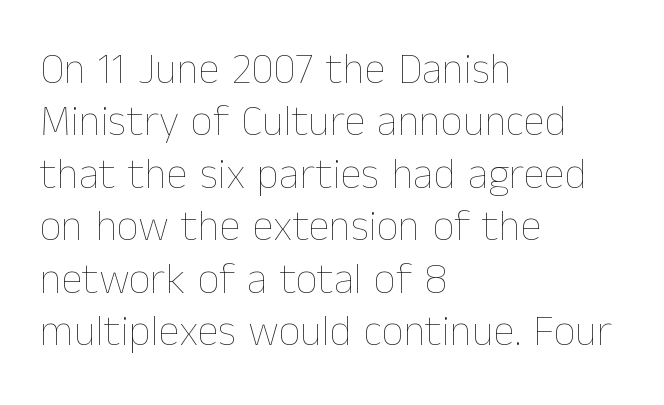
Italic? Not at all — the glyphs are vertical. Caption: face not bold, strokes unweighted. Is this a fixed-width face? No — the glyphs have proportional, varying widths. Descenders hang freely into open space. The paragraph shown leans on its left margin. Tracking here is standard; glyphs follow each other at the usual distance.
